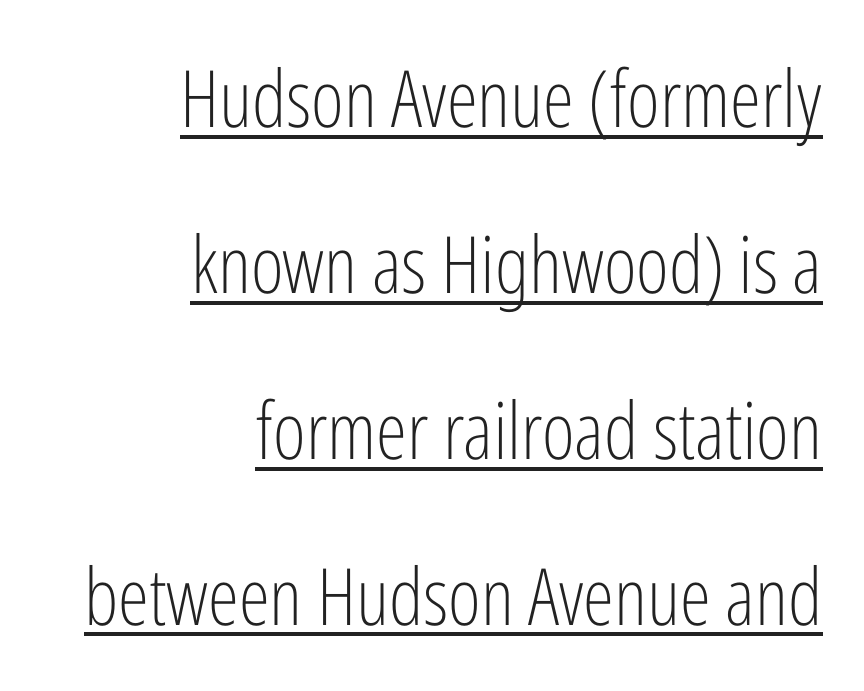
{"serif": "no", "italic": "no", "bold": "no", "weight": "light", "width": "condensed", "stroke_contrast": "low", "x_height": "medium", "monospaced": "no", "underline": "yes", "align": "right", "line_spacing": "loose", "line_spacing_ratio": 2.1, "letter_spacing": "normal", "letter_spacing_em": 0.0, "glyph_px": 79}
